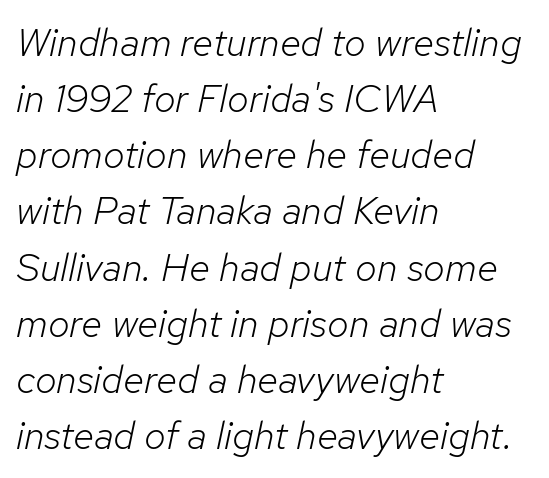
The image shows 39 px light type, italic (leaning right); set left-aligned, normal line spacing (1.44x), normal letter spacing, not underlined; low stroke contrast and a medium x-height.
